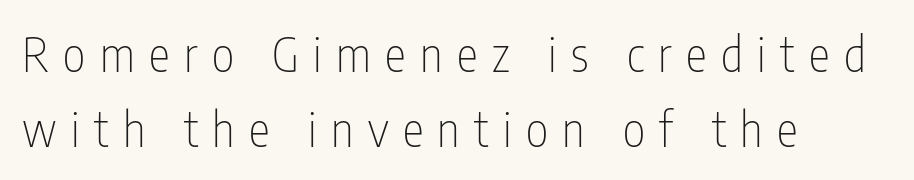
Q: Is the text bold? A: No.
Q: Is the text italic (slanted)? A: No, it is upright.
Q: Is the typeface a serif or a sans-serif typeface? A: Sans-serif.
Q: Is the text underlined? A: No.
Q: How is the paragraph aligned? A: Left-aligned.
Q: Is the spacing between letters normal or unusually wide? A: Unusually wide.
Q: Is the spacing between lines tight, normal or loose? A: Normal.
Q: Width (condensed, normal, or wide)? A: Condensed.
Q: Stroke contrast? A: Low.
Q: x-height? A: Medium.
Q: Monospaced? A: No.
